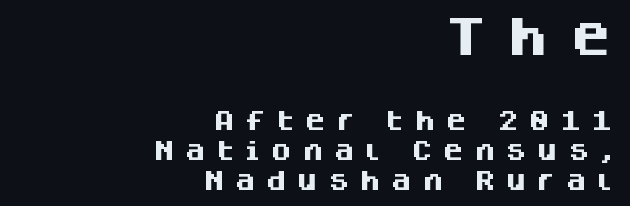
Q: Is the text bold? A: Yes.
Q: Is the text italic (slanted)? A: No, it is upright.
Q: Is the typeface a serif or a sans-serif typeface? A: Sans-serif.
Q: Is the text underlined? A: No.
Q: How is the paragraph aligned? A: Right-aligned.
Q: Is the spacing between letters normal or unusually wide? A: Unusually wide.
Q: Is the spacing between lines tight, normal or loose? A: Normal.
Q: Which block of text is set in a larger size, the first (top) or the second (bottom)? A: The first (top) one.
Q: Width (condensed, normal, or wide)? A: Normal.
Q: Stroke contrast? A: Medium.
Q: x-height? A: Large.
Q: Monospaced? A: No.
